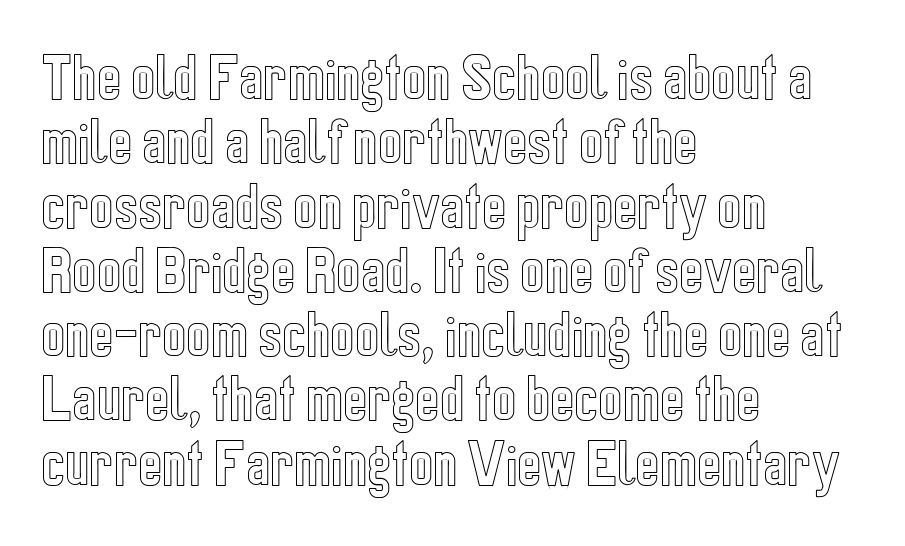
Q: Is the text italic (slanted)? A: No, it is upright.
Q: Is the text underlined? A: No.
Q: How is the paragraph aligned? A: Left-aligned.
Q: Is the spacing between letters normal or unusually wide? A: Normal.
Q: Is the spacing between lines tight, normal or loose? A: Normal.
Q: Width (condensed, normal, or wide)? A: Condensed.
Q: x-height? A: Medium.
Q: Monospaced? A: No.
